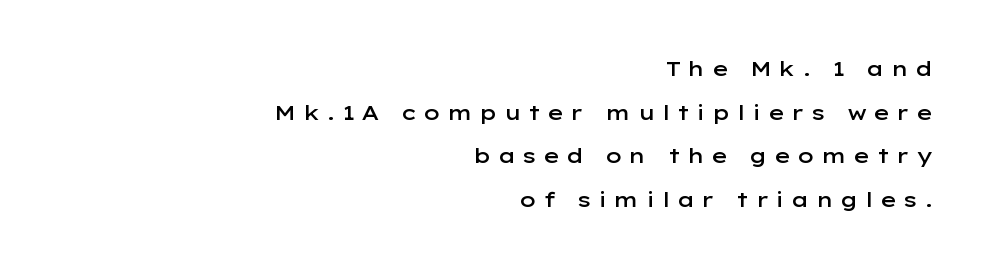
The image shows 21 px text type, upright; set right-aligned, loose line spacing (2.08x), unusually wide letter spacing (+0.29 em), not underlined.
